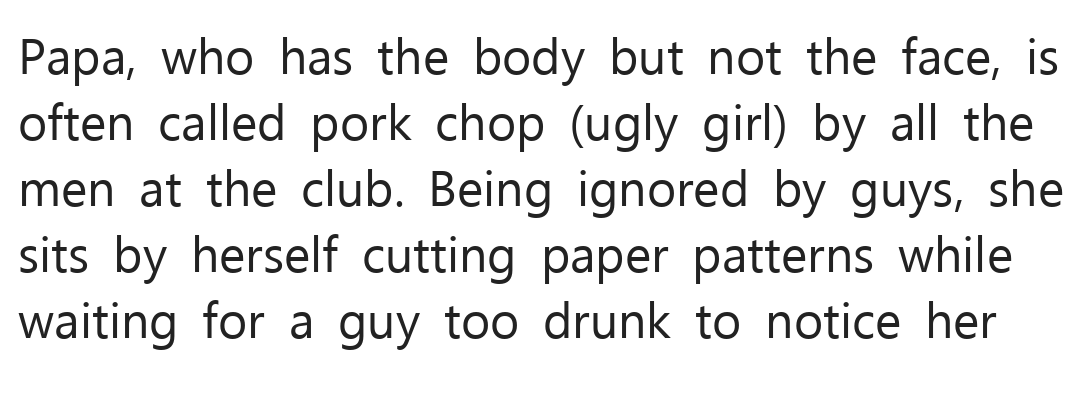
Observe the ordinary spacing: letters are neighbours, not strangers. This block has exactly the height ordinary leading produces. Classification — sans serif. The letters look calm and open, with moderate or lighter stems. The rendering uses natural spacing where letterforms have individual widths. The letters stand upright; this is a roman face.
